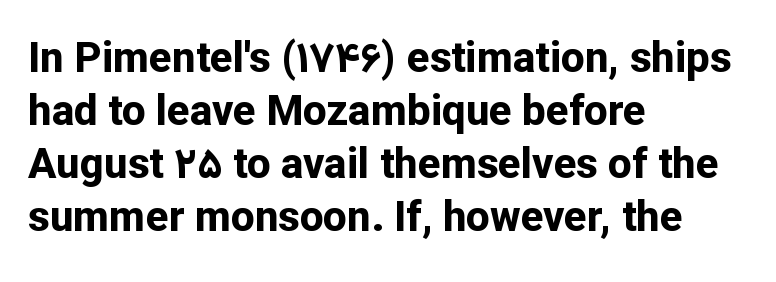
If you measured baseline to baseline, you'd find a middling distance. Do the characters align in a grid? No, the font is proportional. The characters display no serif detailing; their extremities are plain. No italicization has been applied; the sample stays upright.
